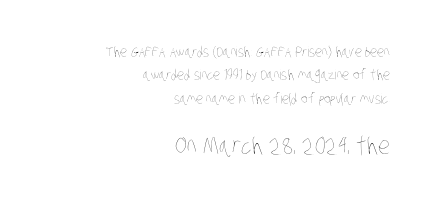
Q: Is the text bold? A: No.
Q: Is the text underlined? A: No.
Q: How is the paragraph aligned? A: Right-aligned.
Q: Is the spacing between letters normal or unusually wide? A: Normal.
Q: Is the spacing between lines tight, normal or loose? A: Normal.
Q: Which block of text is set in a larger size, the first (top) or the second (bottom)? A: The second (bottom) one.
